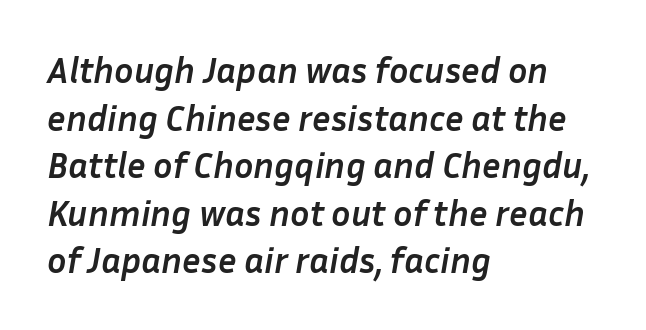
Q: Is the text bold? A: Yes.
Q: Is the text italic (slanted)? A: Yes, it leans right by about 10 degrees.
Q: Is the text underlined? A: No.
Q: How is the paragraph aligned? A: Left-aligned.
Q: Is the spacing between letters normal or unusually wide? A: Normal.
Q: Is the spacing between lines tight, normal or loose? A: Normal.
Q: Width (condensed, normal, or wide)? A: Normal.
Q: Stroke contrast? A: Low.
Q: x-height? A: Medium.
Q: Monospaced? A: No.
